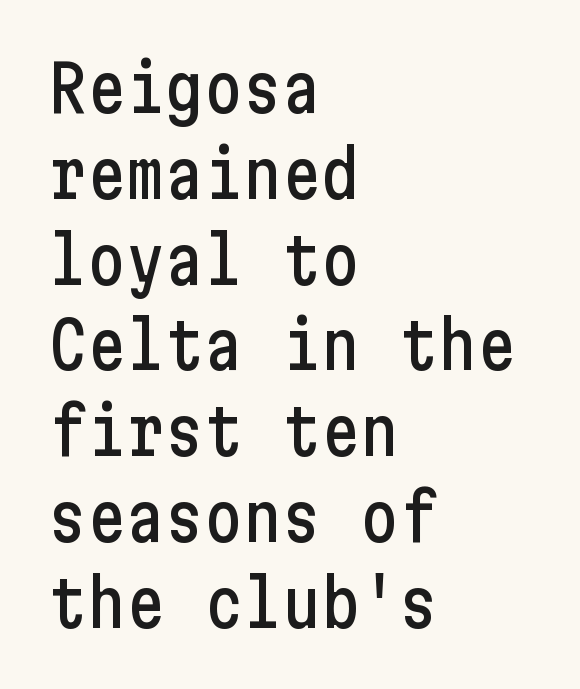
The image shows 65 px condensed sans-serif type, upright; set left-aligned, normal line spacing (1.32x), normal letter spacing, not underlined; low stroke contrast and a medium x-height.
